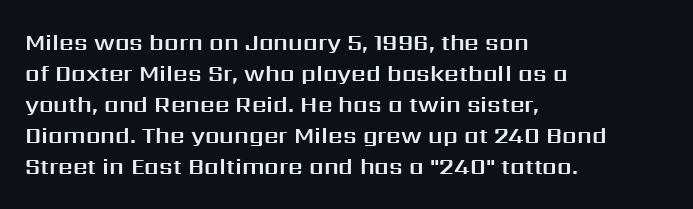
The image shows 23 px text type, upright; set left-aligned, normal line spacing (1.35x), normal letter spacing, not underlined.
